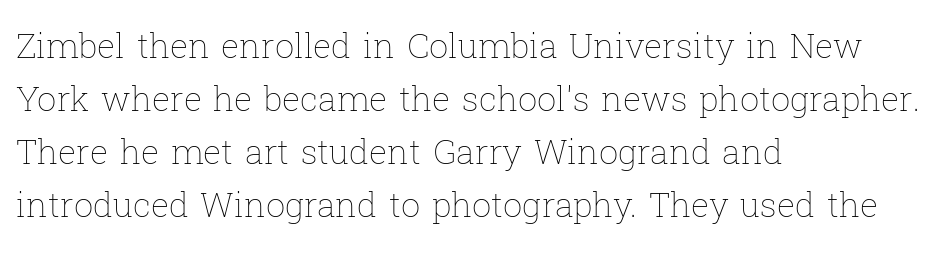
{"italic": "no", "bold": "no", "weight": "thin", "width": "normal", "stroke_contrast": "low", "x_height": "medium", "monospaced": "no", "underline": "no", "align": "left", "line_spacing": "normal", "line_spacing_ratio": 1.56, "letter_spacing": "normal", "letter_spacing_em": 0.0, "glyph_px": 34}
